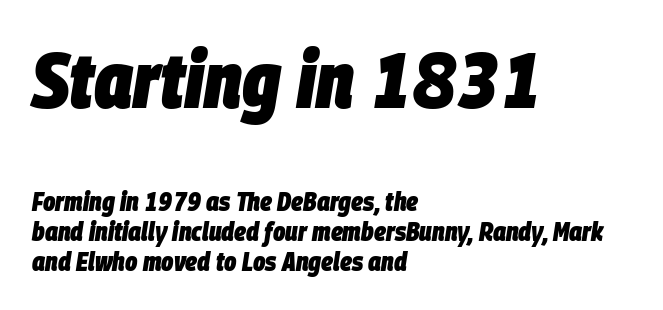
{"italic": "yes", "lean": "right", "slant_degrees": 9, "bold": "yes", "weight": "heavy", "width": "condensed", "stroke_contrast": "low", "x_height": "large", "monospaced": "no", "underline": "no", "align": "left", "line_spacing_ratio": 1.16, "letter_spacing": "normal", "letter_spacing_em": 0.0, "larger_block": "first", "size_ratio": 3.0, "glyph_px": 78}
